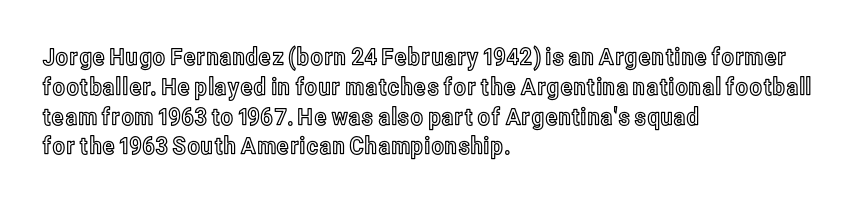
The image shows 24 px text type, upright; set left-aligned, line spacing 1.24x, normal letter spacing, not underlined.
